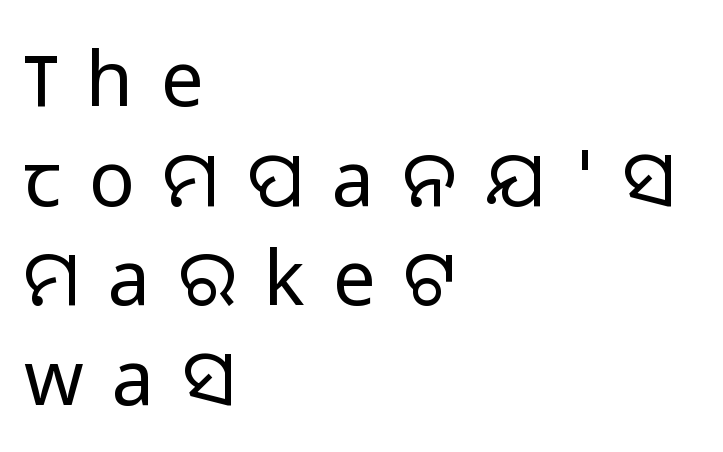
The strokes carry an ordinary text weight at most. The strip under each line holds only bare page. Horizontal alignment here is leftward, the default for most running prose. Unlike italic type, these characters show no tilt at all.
